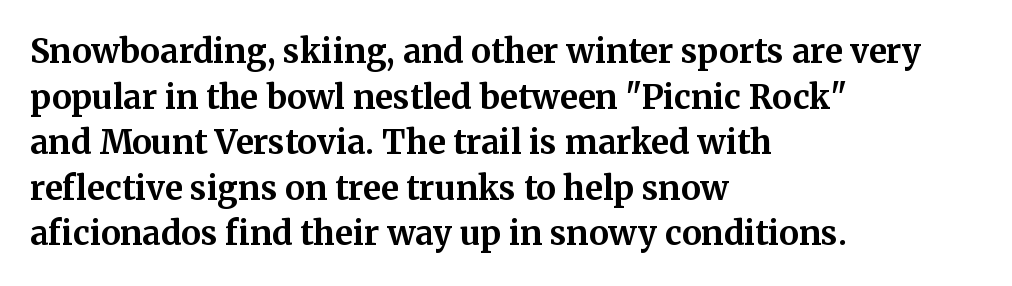
This sample keeps an unexceptional amount of space between lines. The lettering stays uniformly vertical, giving the passage a roman look. A typesetter would label this face a serif. The font is running at its bold setting.
